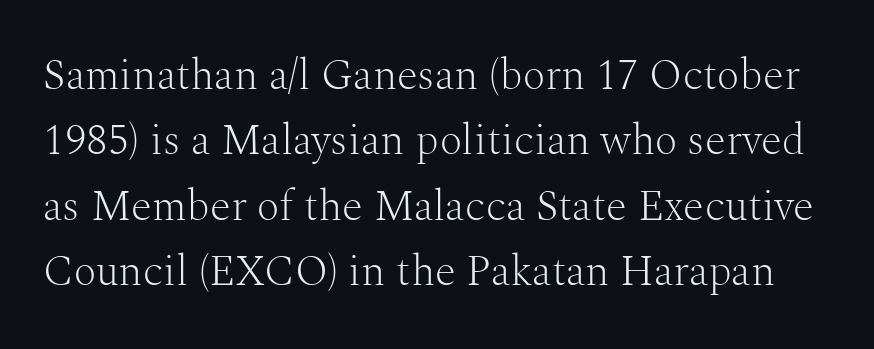
The image shows 43 px light serif type, upright; set normal line spacing (1.52x), normal letter spacing, not underlined; medium stroke contrast and a medium x-height.
